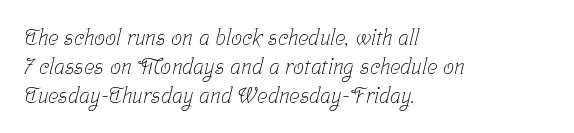
Q: Is the text bold? A: No.
Q: Is the text underlined? A: No.
Q: How is the paragraph aligned? A: Left-aligned.
Q: Is the spacing between letters normal or unusually wide? A: Normal.
Q: Is the spacing between lines tight, normal or loose? A: Normal.
